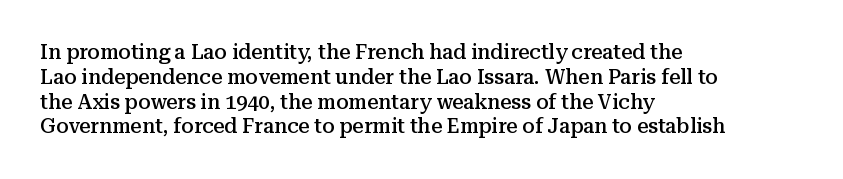
{"italic": "no", "bold": "semi", "underline": "no", "align": "left", "line_spacing_ratio": 1.24, "letter_spacing": "normal", "letter_spacing_em": 0.0, "glyph_px": 20}
